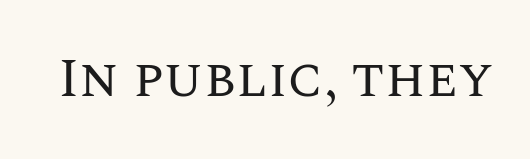
{"italic": "no", "bold": "no", "weight": "regular", "width": "normal", "stroke_contrast": "medium", "x_height": "large", "monospaced": "no", "underline": "no", "letter_spacing": "normal", "letter_spacing_em": 0.0, "glyph_px": 55}
